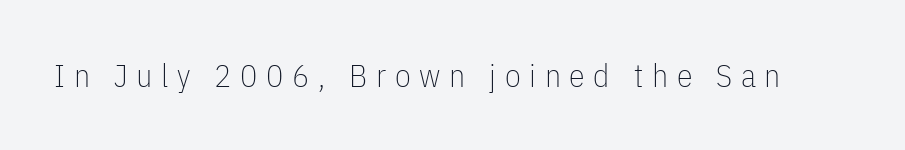
Q: Is the text bold? A: No.
Q: Is the text italic (slanted)? A: No, it is upright.
Q: Is the typeface a serif or a sans-serif typeface? A: Sans-serif.
Q: Is the text underlined? A: No.
Q: Is the spacing between letters normal or unusually wide? A: Unusually wide.
Q: Width (condensed, normal, or wide)? A: Condensed.
Q: Stroke contrast? A: Low.
Q: x-height? A: Medium.
Q: Monospaced? A: No.
